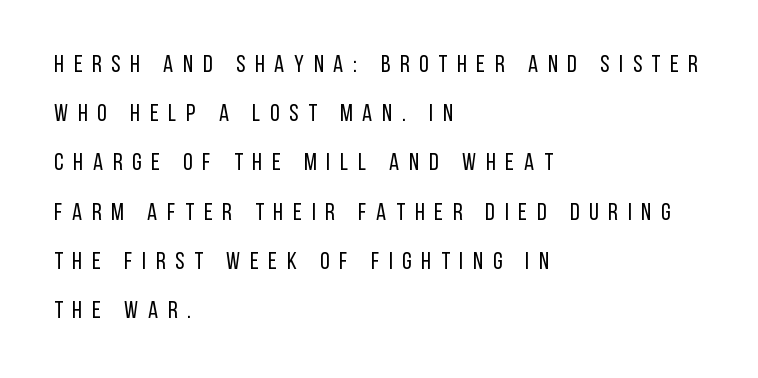
Q: Is the text bold? A: No.
Q: Is the text italic (slanted)? A: No, it is upright.
Q: Is the text underlined? A: No.
Q: How is the paragraph aligned? A: Left-aligned.
Q: Is the spacing between letters normal or unusually wide? A: Unusually wide.
Q: Is the spacing between lines tight, normal or loose? A: Loose.
